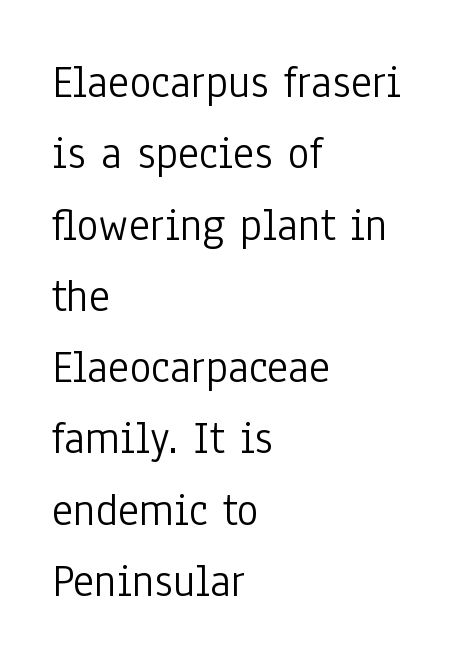
The image shows 46 px light, condensed sans-serif type, upright; set left-aligned, normal line spacing (1.55x), normal letter spacing, not underlined; low stroke contrast and a medium x-height.
